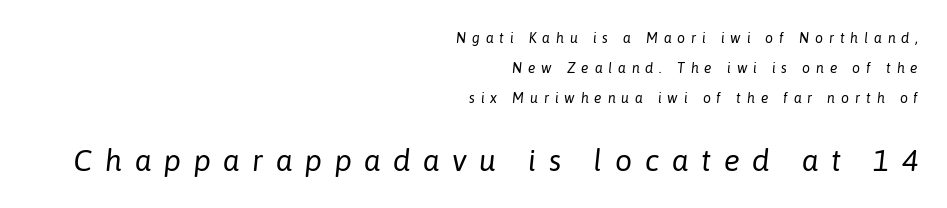
{"italic": "yes", "lean": "right", "slant_degrees": 6, "bold": "no", "weight": "regular", "width": "normal", "stroke_contrast": "low", "x_height": "medium", "monospaced": "no", "underline": "no", "align": "right", "line_spacing": "loose", "line_spacing_ratio": 2.13, "letter_spacing": "wide", "letter_spacing_em": 0.42, "larger_block": "second", "size_ratio": 2.14, "glyph_px": 30}
